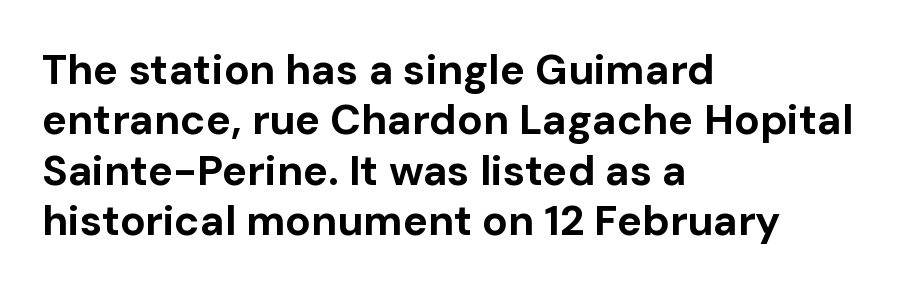
Do the letters lean? They stand straight. Which margin do the lines hug? The left one — the right edge is uneven. The glyphs in this specimen are sans serif. This sample has the flowing, uneven cadence of proportional lettering.
